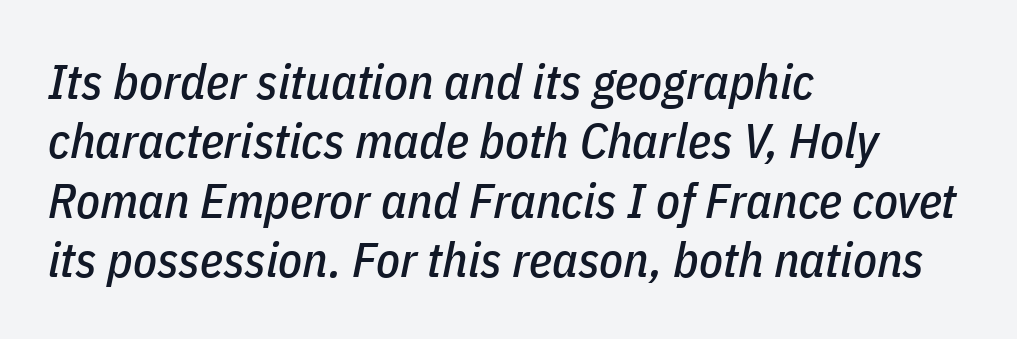
The image shows 49 px condensed type, italic (leaning right); set left-aligned, line spacing 1.21x, normal letter spacing, not underlined; low stroke contrast and a medium x-height.
